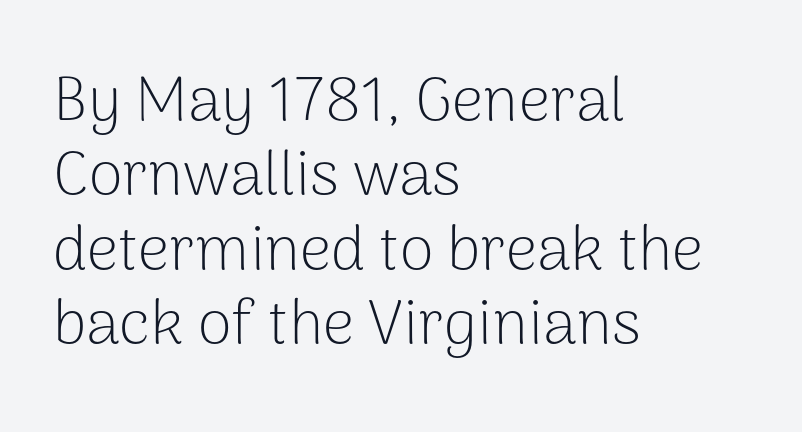
The image shows 62 px light sans-serif type, upright; set left-aligned, line spacing 1.2x, normal letter spacing, not underlined; low stroke contrast and a medium x-height.
